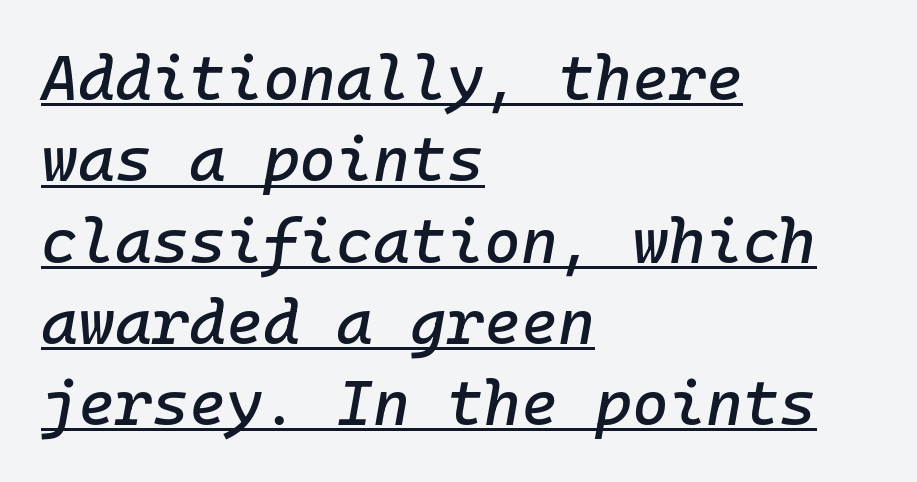
The image shows 63 px text type, italic (leaning right); set left-aligned, normal line spacing (1.29x), normal letter spacing, underlined; low stroke contrast and a medium x-height.
